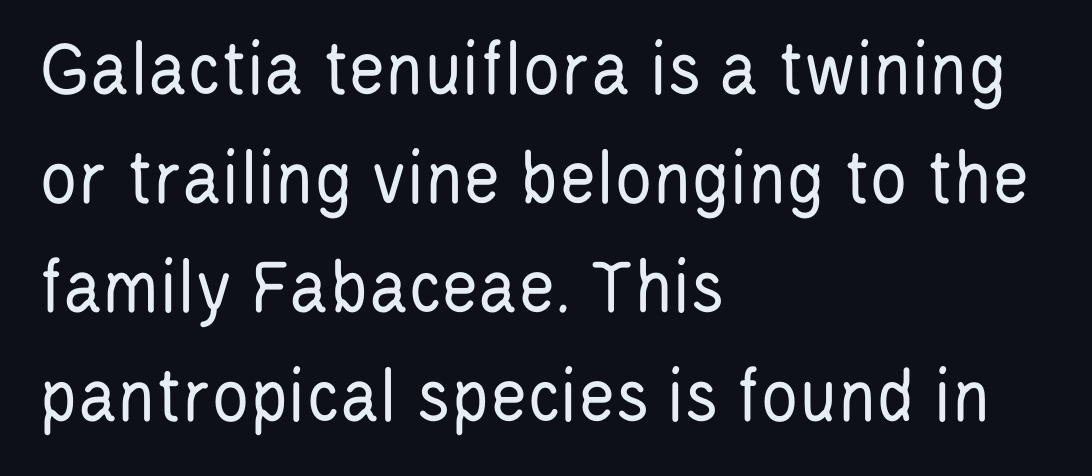
The foot of each line stays bare and open. Examine the stroke ends and you'll find no serifs. Students, note that the glyphs here touch the page at normal intervals. Designer's note — italics off, roman on. How would I describe the line gaps? Plain and ordinary.
